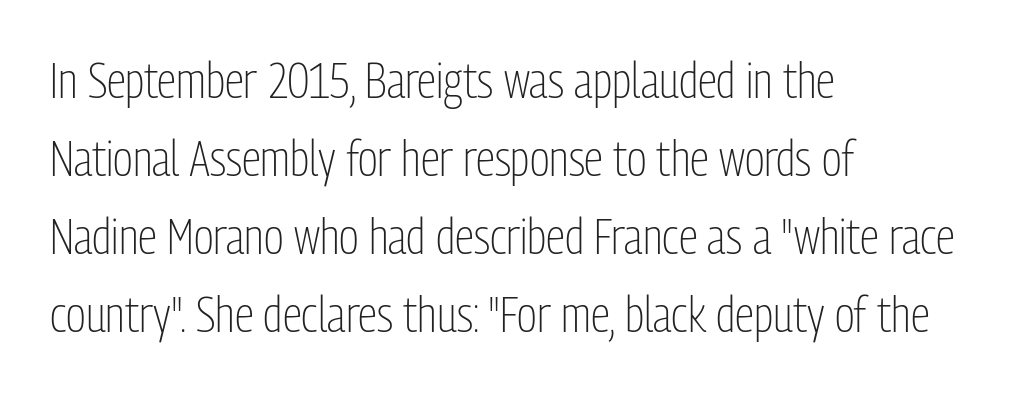
{"serif": "no", "italic": "no", "bold": "no", "weight": "light", "width": "condensed", "stroke_contrast": "low", "x_height": "medium", "monospaced": "no", "underline": "no", "align": "left", "line_spacing": "normal", "line_spacing_ratio": 1.59, "letter_spacing": "normal", "letter_spacing_em": 0.0, "glyph_px": 49}
